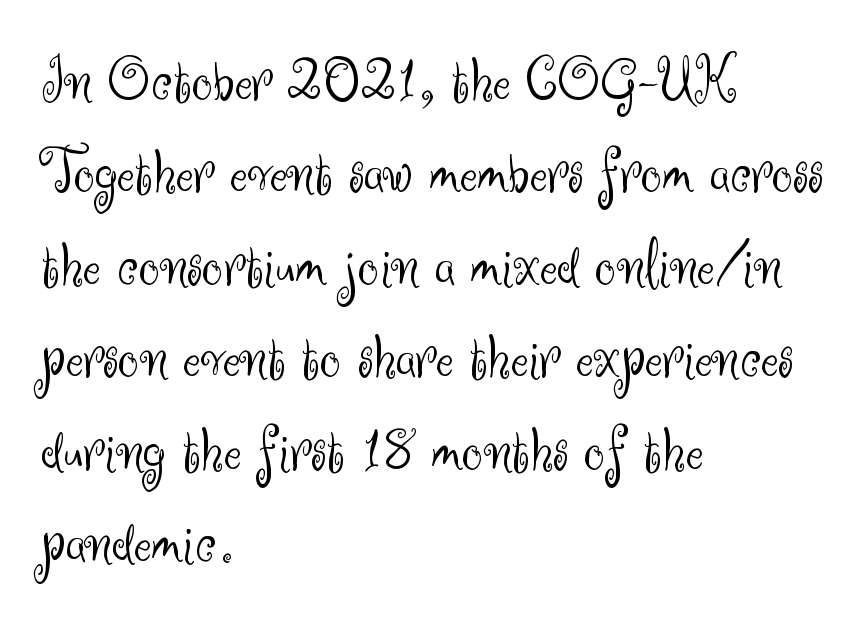
{"serif": "no", "italic": "no", "bold": "no", "weight": "light", "width": "normal", "stroke_contrast": "medium", "x_height": "small", "monospaced": "no", "underline": "no", "align": "left", "line_spacing": "normal", "line_spacing_ratio": 1.4, "letter_spacing": "normal", "letter_spacing_em": 0.0, "glyph_px": 66}
